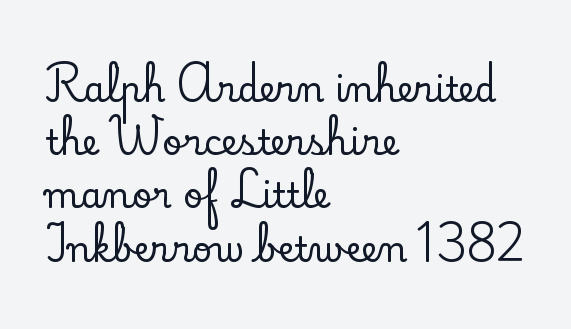
A typesetter would call this leading conventional body-copy spacing. Unlike a clean sans, this face finishes its strokes with serifs. A typesetter would mark this as roman, not italic. Between one letter and the next there's only the usual sliver of space. These lines are rendered in a variable-pitch font.
